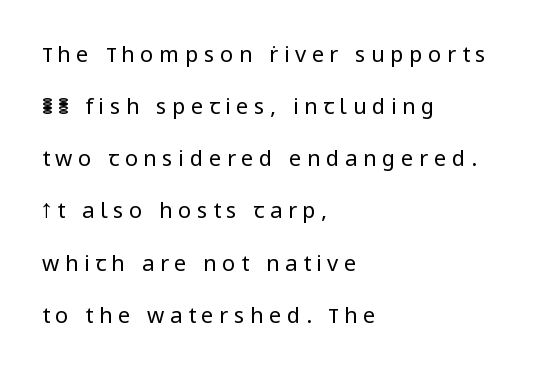
Q: Is the text bold? A: No.
Q: Is the text italic (slanted)? A: No, it is upright.
Q: Is the text underlined? A: No.
Q: How is the paragraph aligned? A: Left-aligned.
Q: Is the spacing between letters normal or unusually wide? A: Unusually wide.
Q: Is the spacing between lines tight, normal or loose? A: Loose.
